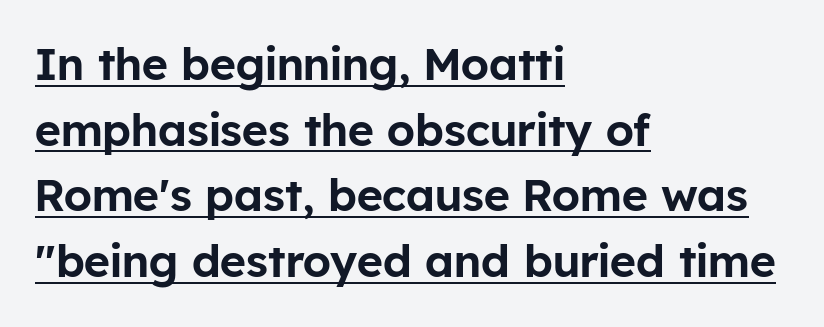
{"serif": "no", "italic": "no", "width": "normal", "stroke_contrast": "low", "x_height": "medium", "monospaced": "no", "underline": "yes", "align": "left", "line_spacing": "normal", "line_spacing_ratio": 1.46, "letter_spacing": "normal", "letter_spacing_em": 0.0, "glyph_px": 45}
